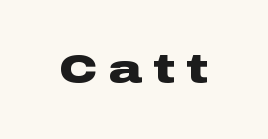
The image shows 41 px heavy, wide sans-serif type, upright; set unusually wide letter spacing (+0.27 em), not underlined; low stroke contrast and a medium x-height.
